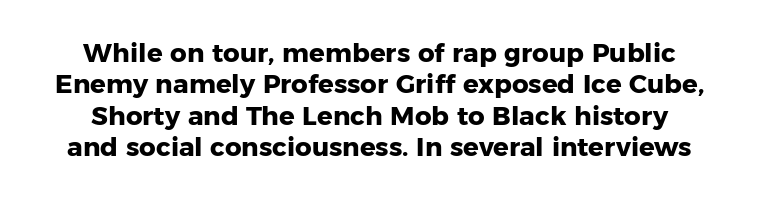
{"italic": "no", "bold": "yes", "underline": "no", "line_spacing_ratio": 1.21, "letter_spacing": "normal", "letter_spacing_em": 0.0, "glyph_px": 26}
